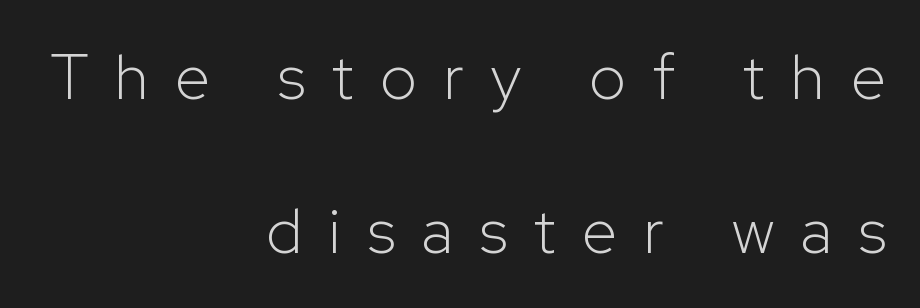
{"serif": "no", "italic": "no", "bold": "no", "weight": "light", "width": "normal", "stroke_contrast": "low", "x_height": "medium", "monospaced": "no", "underline": "no", "align": "right", "line_spacing": "loose", "line_spacing_ratio": 2.45, "letter_spacing": "wide", "letter_spacing_em": 0.43, "glyph_px": 63}
